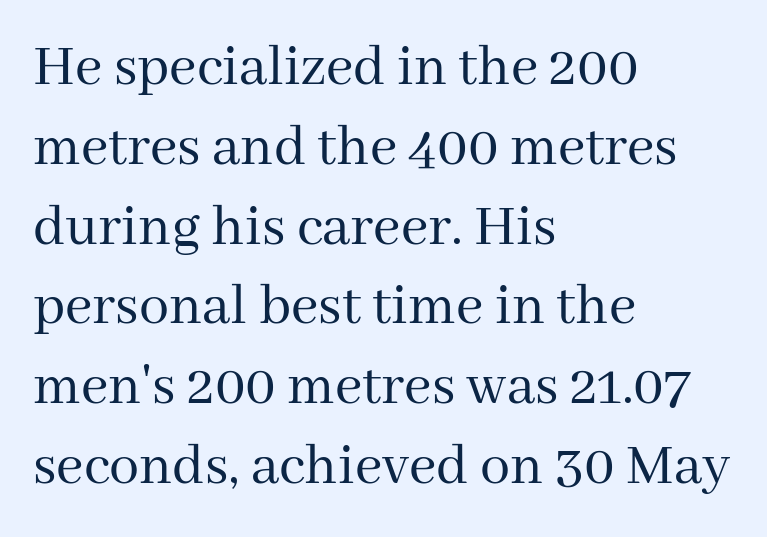
Q: Is the text bold? A: No.
Q: Is the text italic (slanted)? A: No, it is upright.
Q: Is the typeface a serif or a sans-serif typeface? A: Serif.
Q: Is the text underlined? A: No.
Q: How is the paragraph aligned? A: Left-aligned.
Q: Is the spacing between letters normal or unusually wide? A: Normal.
Q: Is the spacing between lines tight, normal or loose? A: Normal.
Q: Width (condensed, normal, or wide)? A: Normal.
Q: Stroke contrast? A: Medium.
Q: x-height? A: Medium.
Q: Monospaced? A: No.
